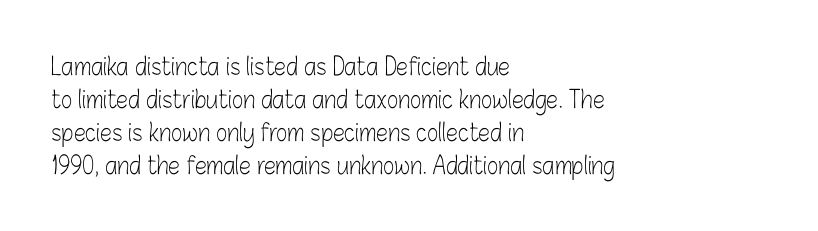
{"italic": "no", "bold": "no", "underline": "no", "align": "left", "line_spacing": "normal", "line_spacing_ratio": 1.37, "letter_spacing": "normal", "letter_spacing_em": 0.0, "glyph_px": 24}
